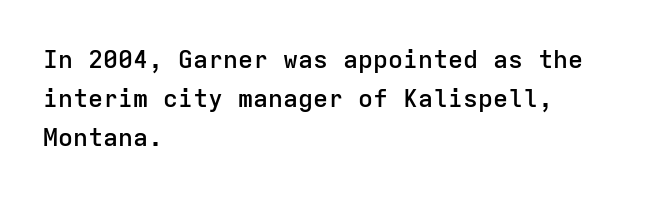
Q: Is the text bold? A: Semi-bold.
Q: Is the text italic (slanted)? A: No, it is upright.
Q: Is the text underlined? A: No.
Q: How is the paragraph aligned? A: Left-aligned.
Q: Is the spacing between letters normal or unusually wide? A: Normal.
Q: Is the spacing between lines tight, normal or loose? A: Normal.
